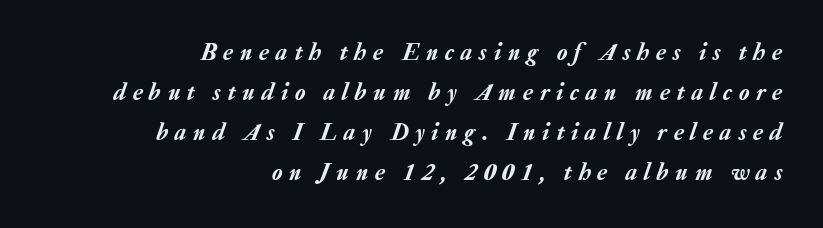
The image shows 24 px text type, italic (leaning right); set right-aligned, normal line spacing (1.67x), unusually wide letter spacing (+0.29 em), not underlined.
